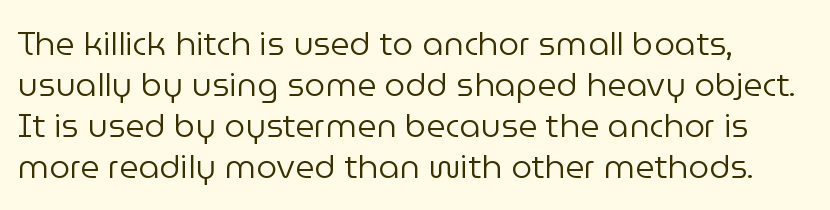
Q: Is the text bold? A: No.
Q: Is the text italic (slanted)? A: No, it is upright.
Q: Is the typeface a serif or a sans-serif typeface? A: Sans-serif.
Q: Is the text underlined? A: No.
Q: How is the paragraph aligned? A: Left-aligned.
Q: Is the spacing between letters normal or unusually wide? A: Normal.
Q: Width (condensed, normal, or wide)? A: Normal.
Q: Stroke contrast? A: Low.
Q: x-height? A: Medium.
Q: Monospaced? A: No.
